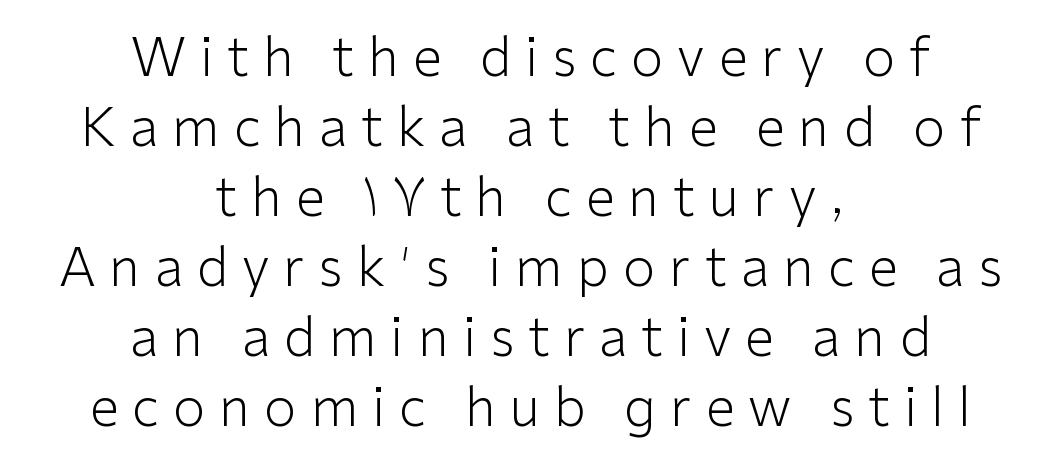
This sample has the flowing, uneven cadence of proportional lettering. One-word summary of the alignment: center. Vertical strokes here are truly vertical. The line-height multiplier appears to be the usual default. Each word looks stretched out because of the extra space between its letters. The rendering shows plain stroke endings on the letterforms — a sans-serif design.
